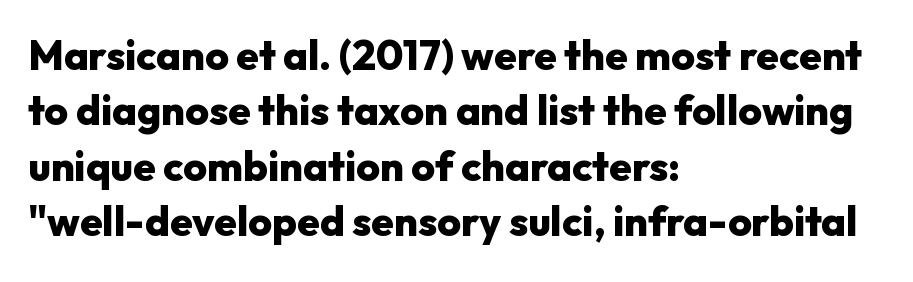
Q: Is the text bold? A: Yes.
Q: Is the text italic (slanted)? A: No, it is upright.
Q: Is the typeface a serif or a sans-serif typeface? A: Sans-serif.
Q: Is the text underlined? A: No.
Q: How is the paragraph aligned? A: Left-aligned.
Q: Is the spacing between letters normal or unusually wide? A: Normal.
Q: Is the spacing between lines tight, normal or loose? A: Normal.
Q: Width (condensed, normal, or wide)? A: Normal.
Q: Stroke contrast? A: Low.
Q: x-height? A: Medium.
Q: Monospaced? A: No.
